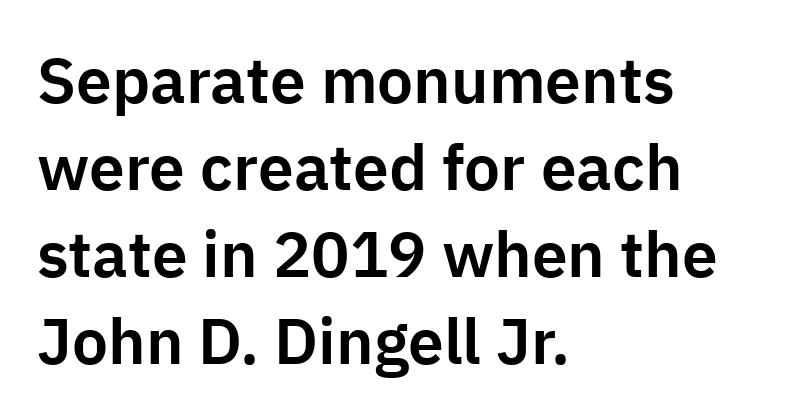
The image shows 64 px sans-serif type, upright; set left-aligned, normal line spacing (1.36x), normal letter spacing, not underlined; low stroke contrast and a medium x-height.
